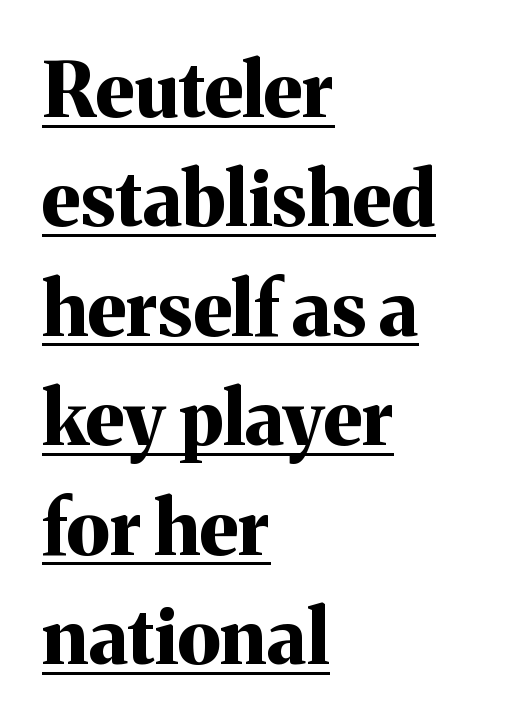
The image shows 76 px bold serif type, upright; set left-aligned, normal line spacing (1.44x), normal letter spacing, underlined; medium stroke contrast and a medium x-height.
